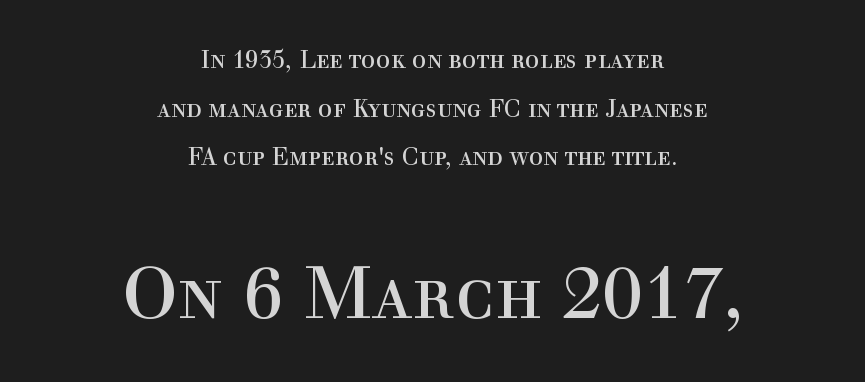
The image shows 72 px regular-weight serif type, upright; set centered, loose line spacing (2.03x), normal letter spacing, not underlined; the second (bottom) block is 3.0x larger; a medium x-height.
